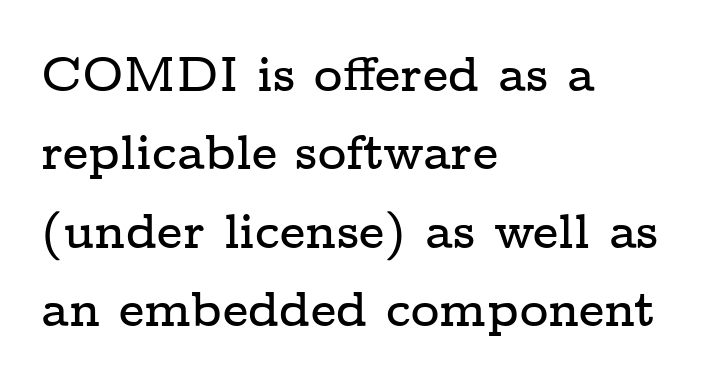
{"serif": "yes", "italic": "no", "width": "wide", "stroke_contrast": "low", "x_height": "medium", "monospaced": "no", "underline": "no", "align": "left", "line_spacing": "normal", "line_spacing_ratio": 1.6, "letter_spacing": "normal", "letter_spacing_em": 0.0, "glyph_px": 49}
